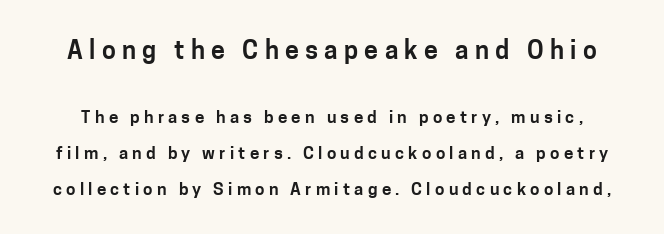
The image shows 25 px text type, upright; set loose line spacing (2.1x), unusually wide letter spacing (+0.25 em), not underlined; the first (top) block is 1.47x larger.
